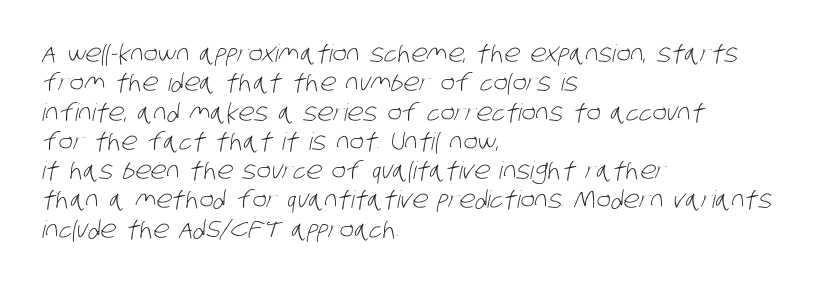
Q: Is the text bold? A: No.
Q: Is the text underlined? A: No.
Q: How is the paragraph aligned? A: Left-aligned.
Q: Is the spacing between letters normal or unusually wide? A: Normal.
